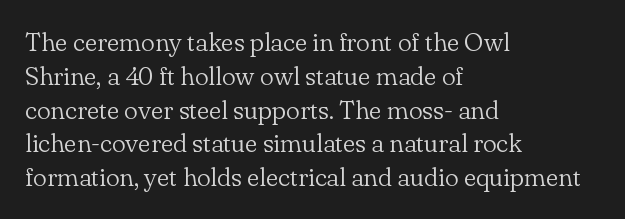
The image shows 26 px text type, upright; set left-aligned, normal line spacing (1.3x), normal letter spacing, not underlined.
